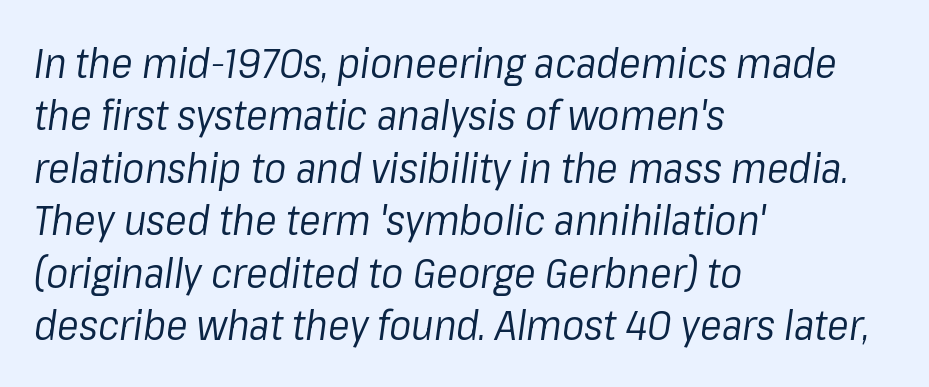
{"italic": "yes", "lean": "right", "slant_degrees": 8, "bold": "no", "weight": "regular", "width": "normal", "stroke_contrast": "low", "x_height": "medium", "monospaced": "no", "underline": "no", "align": "left", "line_spacing": "normal", "line_spacing_ratio": 1.28, "letter_spacing": "normal", "letter_spacing_em": 0.0, "glyph_px": 41}
